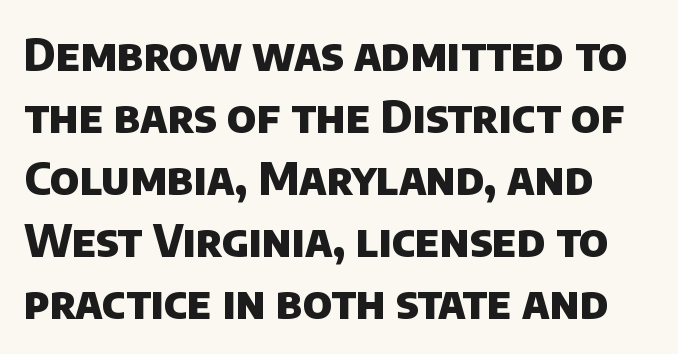
{"serif": "no", "bold": "yes", "weight": "heavy", "width": "normal", "stroke_contrast": "low", "x_height": "large", "monospaced": "no", "underline": "no", "line_spacing": "normal", "line_spacing_ratio": 1.38, "letter_spacing": "normal", "letter_spacing_em": 0.0, "glyph_px": 45}
